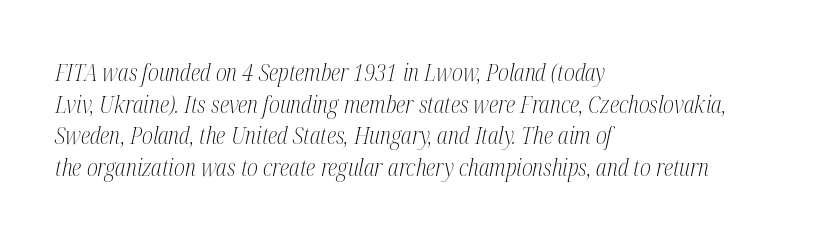
Q: Is the text bold? A: No.
Q: Is the text italic (slanted)? A: Yes, it leans right by about 12 degrees.
Q: Is the text underlined? A: No.
Q: How is the paragraph aligned? A: Left-aligned.
Q: Is the spacing between letters normal or unusually wide? A: Normal.
Q: Is the spacing between lines tight, normal or loose? A: Normal.
